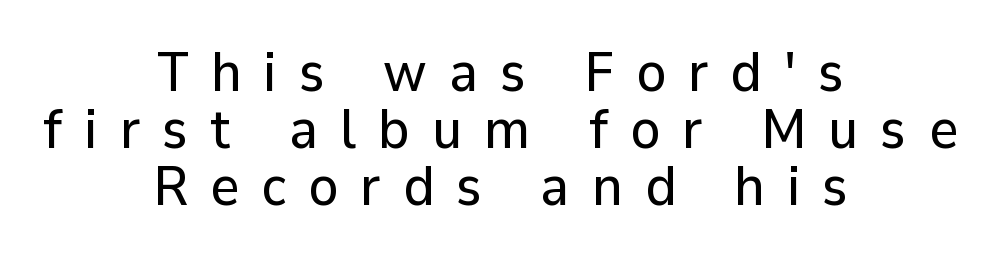
The image shows 56 px sans-serif type, upright; set centered, tight line spacing (1.02x), unusually wide letter spacing (+0.39 em), not underlined; low stroke contrast and a medium x-height.
